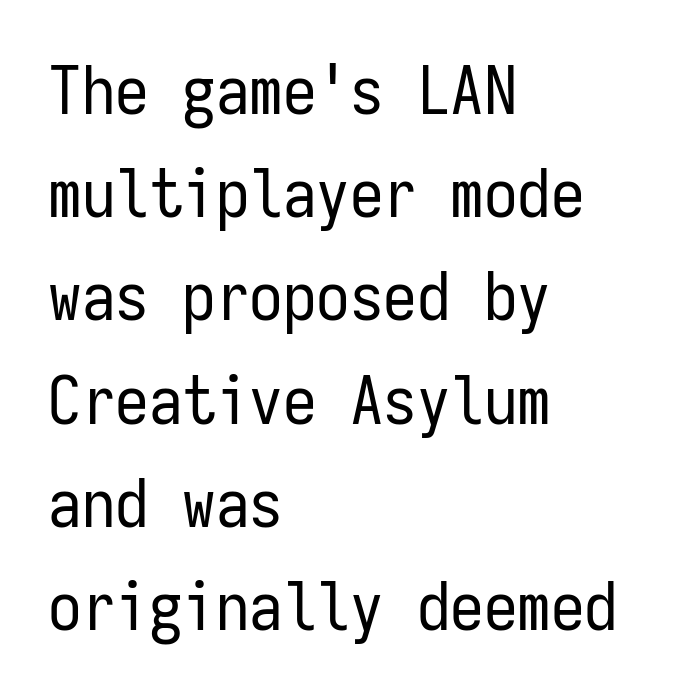
The rendering uses typewriter-style spacing with identical character cells. Note: no serifs on the glyphs. Each line starts at the same left margin while the right side varies. Descender tails drop into unmarked territory. In terms of leading, this rendering sits right in the middle.
